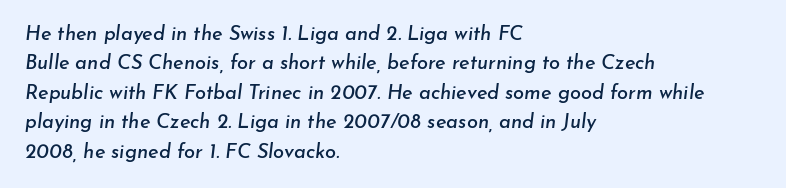
Q: Is the text italic (slanted)? A: Yes, it leans right by about 7 degrees.
Q: Is the text underlined? A: No.
Q: How is the paragraph aligned? A: Left-aligned.
Q: Is the spacing between letters normal or unusually wide? A: Normal.
Q: Is the spacing between lines tight, normal or loose? A: Normal.
